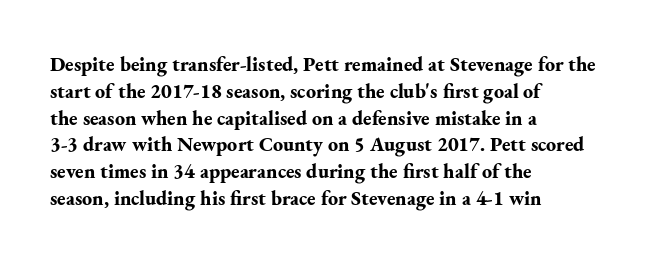
{"italic": "no", "bold": "yes", "underline": "no", "align": "left", "line_spacing": "normal", "line_spacing_ratio": 1.34, "letter_spacing": "normal", "letter_spacing_em": 0.0, "glyph_px": 20}
